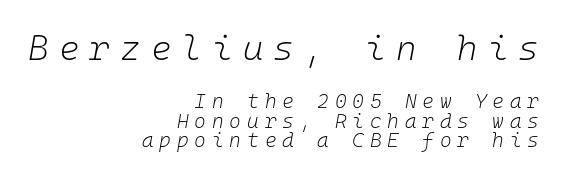
The image shows 35 px light type, italic (leaning right), monospaced; set right-aligned, tight line spacing (0.98x), unusually wide letter spacing (+0.29 em), not underlined; the first (top) block is 1.75x larger; low stroke contrast and a medium x-height.
